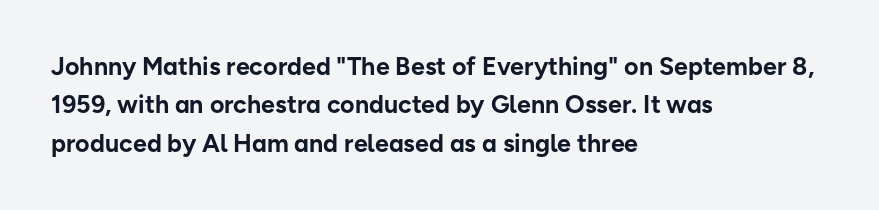
The image shows 25 px bold type, upright; set left-aligned, normal line spacing (1.54x), normal letter spacing, not underlined.
